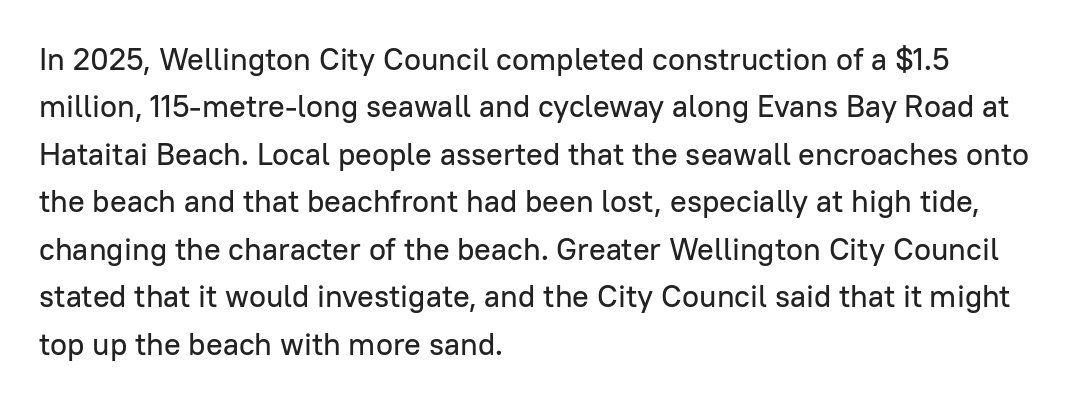
Q: Is the text italic (slanted)? A: No, it is upright.
Q: Is the typeface a serif or a sans-serif typeface? A: Sans-serif.
Q: Is the text underlined? A: No.
Q: How is the paragraph aligned? A: Left-aligned.
Q: Is the spacing between letters normal or unusually wide? A: Normal.
Q: Is the spacing between lines tight, normal or loose? A: Normal.
Q: Width (condensed, normal, or wide)? A: Normal.
Q: Stroke contrast? A: Low.
Q: x-height? A: Medium.
Q: Monospaced? A: No.
